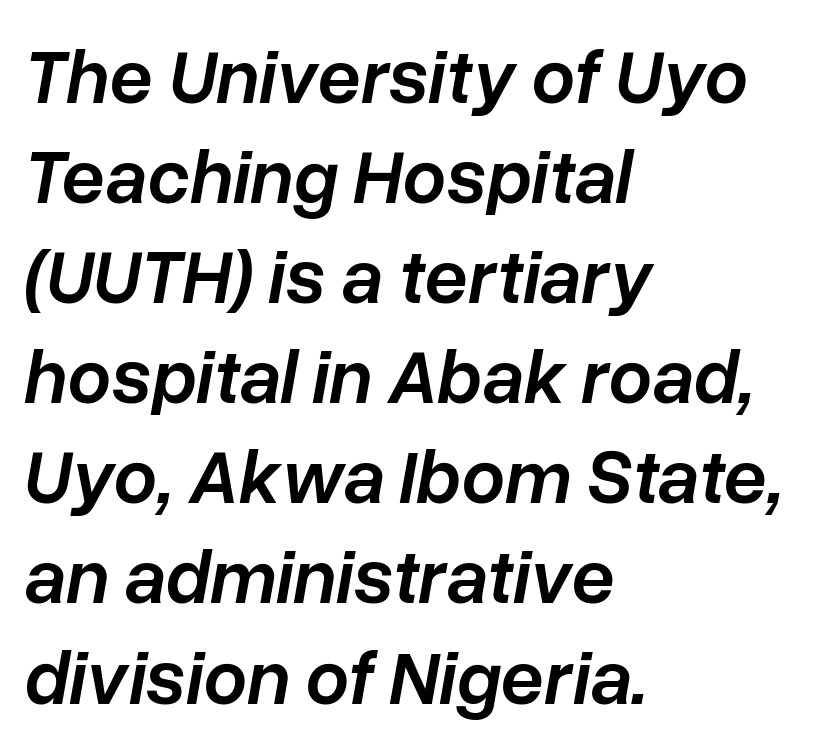
The image shows 77 px semibold type, italic (leaning right); set left-aligned, normal line spacing (1.3x), normal letter spacing, not underlined; low stroke contrast and a medium x-height.
